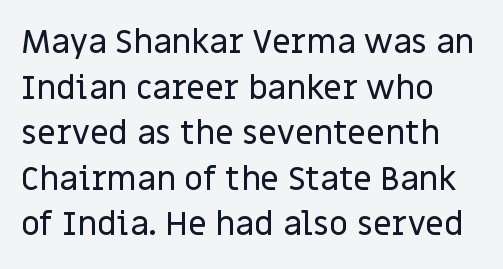
Q: Is the text italic (slanted)? A: No, it is upright.
Q: Is the typeface a serif or a sans-serif typeface? A: Sans-serif.
Q: Is the text underlined? A: No.
Q: How is the paragraph aligned? A: Left-aligned.
Q: Is the spacing between letters normal or unusually wide? A: Normal.
Q: Is the spacing between lines tight, normal or loose? A: Normal.
Q: Width (condensed, normal, or wide)? A: Normal.
Q: Stroke contrast? A: Low.
Q: x-height? A: Large.
Q: Monospaced? A: No.
